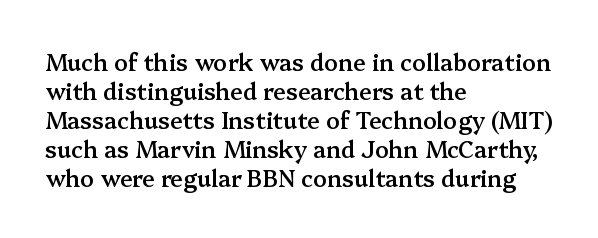
Q: Is the text bold? A: Semi-bold.
Q: Is the text italic (slanted)? A: No, it is upright.
Q: Is the text underlined? A: No.
Q: How is the paragraph aligned? A: Left-aligned.
Q: Is the spacing between letters normal or unusually wide? A: Normal.
Q: Is the spacing between lines tight, normal or loose? A: Normal.
